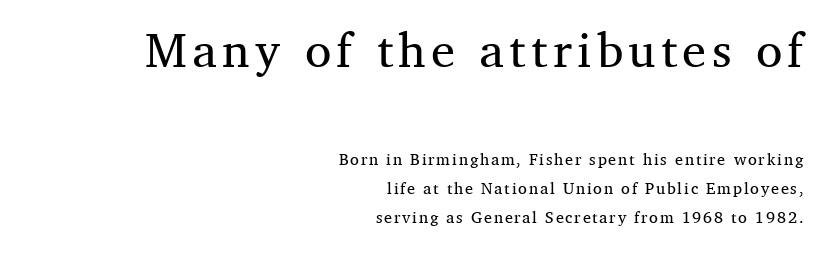
A clean baseline with only descenders dipping below it. Notice how the stems are strictly vertical — no italics here. Classification — serif. The ragged edge is on the left, which tells us the setting is flush right. Nothing heavy about these letters — not bold at all. You get the large type first, then a drop to smaller type.
